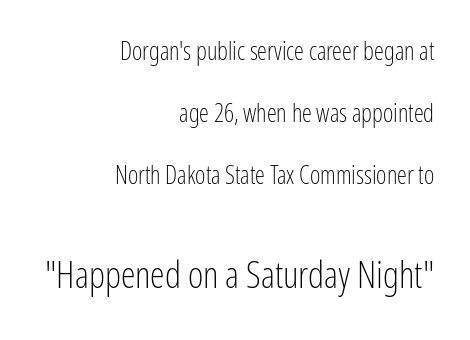
Q: Is the text bold? A: No.
Q: Is the text italic (slanted)? A: No, it is upright.
Q: Is the typeface a serif or a sans-serif typeface? A: Sans-serif.
Q: Is the text underlined? A: No.
Q: How is the paragraph aligned? A: Right-aligned.
Q: Is the spacing between letters normal or unusually wide? A: Normal.
Q: Is the spacing between lines tight, normal or loose? A: Loose.
Q: Which block of text is set in a larger size, the first (top) or the second (bottom)? A: The second (bottom) one.
Q: Width (condensed, normal, or wide)? A: Condensed.
Q: Stroke contrast? A: Low.
Q: x-height? A: Medium.
Q: Monospaced? A: No.
